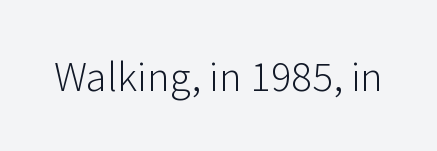
{"serif": "no", "italic": "no", "bold": "no", "weight": "light", "width": "normal", "stroke_contrast": "low", "x_height": "medium", "monospaced": "no", "underline": "no", "letter_spacing": "normal", "letter_spacing_em": 0.0, "glyph_px": 43}
